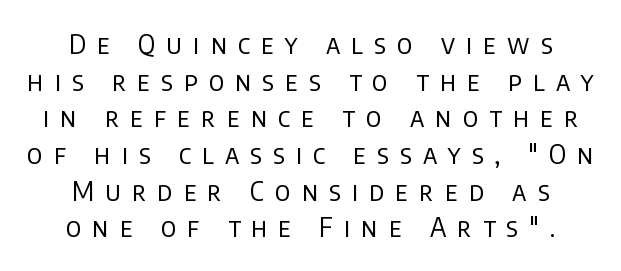
Q: Is the text bold? A: No.
Q: Is the text italic (slanted)? A: No, it is upright.
Q: Is the text underlined? A: No.
Q: Is the spacing between letters normal or unusually wide? A: Unusually wide.
Q: Is the spacing between lines tight, normal or loose? A: Normal.
